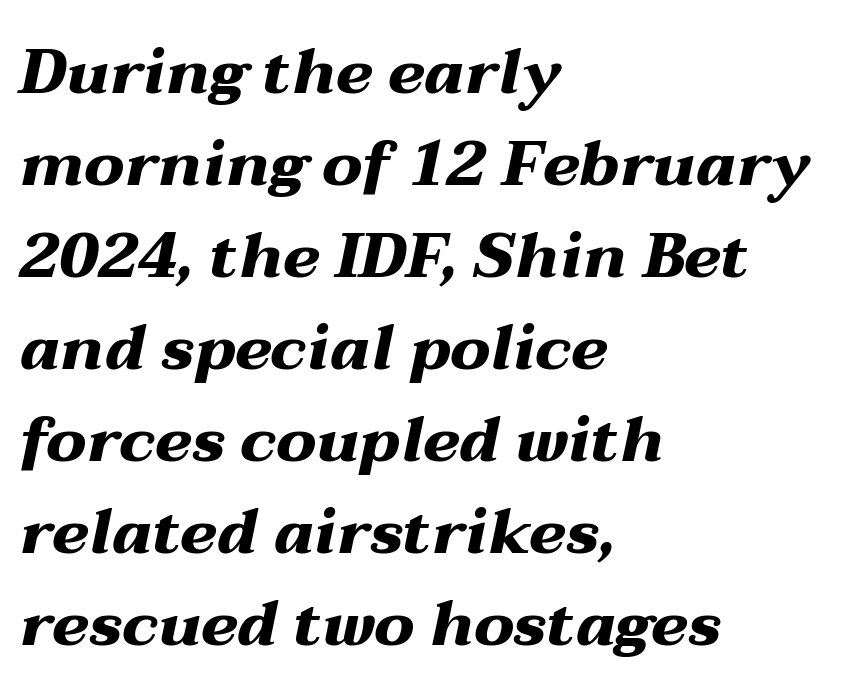
Tall strokes in this sample are angled rather than plumb. How are the letters spaced? Ordinarily, with no added tracking. Horizontal alignment here is leftward, the default for most running prose. A typesetter would call this leading conventional body-copy spacing. How heavy is the stroke? Heavy — this is a bold. Spacing verdict: proportional, widths tailored to each character.
